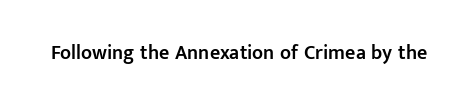
Q: Is the text bold? A: Semi-bold.
Q: Is the text italic (slanted)? A: No, it is upright.
Q: Is the text underlined? A: No.
Q: Is the spacing between letters normal or unusually wide? A: Normal.
